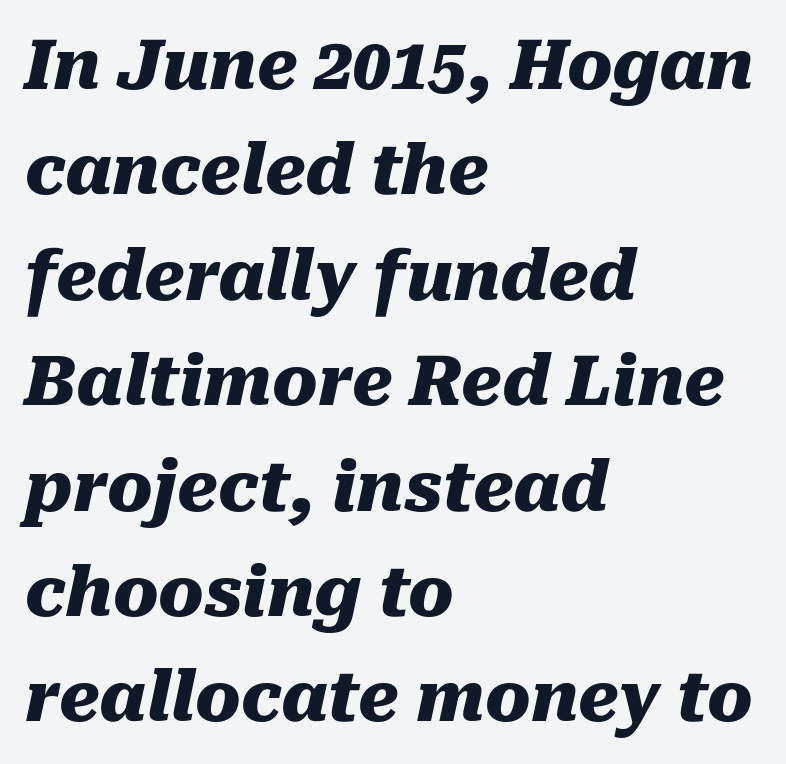
There is no visible air inserted between adjacent glyphs. Horizontally, the lines are justified to the leading edge only. You could not count columns in this text — the font is proportionally spaced. Slanted lettering throughout. Beneath every word, the page is bare. On the weight axis this lands at bold, roughly 700.
